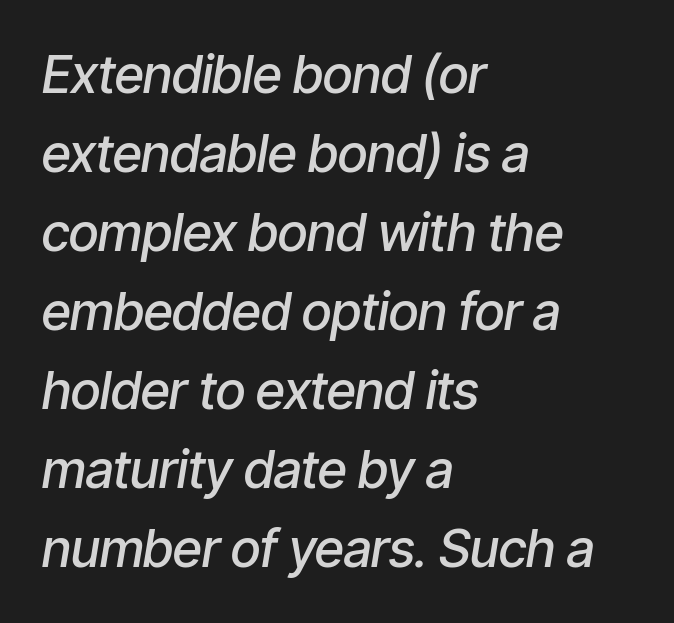
The text carries the slant typical of an italic or oblique font. Interline gaps are of average width in this sample. How are the letters spaced? Ordinarily, with no added tracking. The baseline area is clear. Its strokes are somewhat broadened, the hallmark of semibold type. Line starts are locked; line ends wander.
